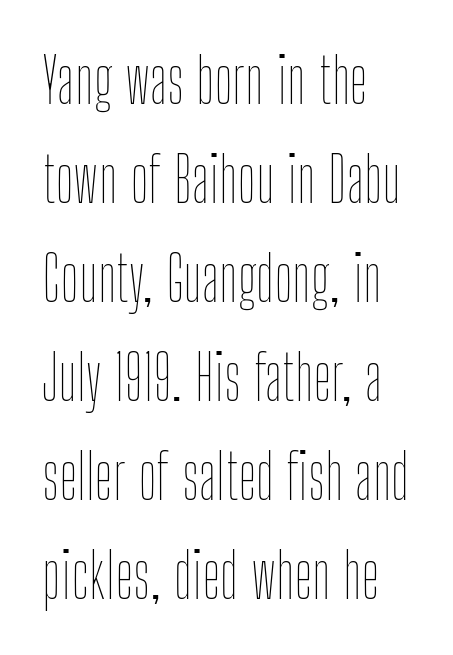
Stroke mass is kept to a normal reading level or below. Rows of type keep a routine distance in the vertical direction. The foot of each line stays bare and open. It's the straight-up-and-down kind of type. These lines stack with their left ends in a neat column.
